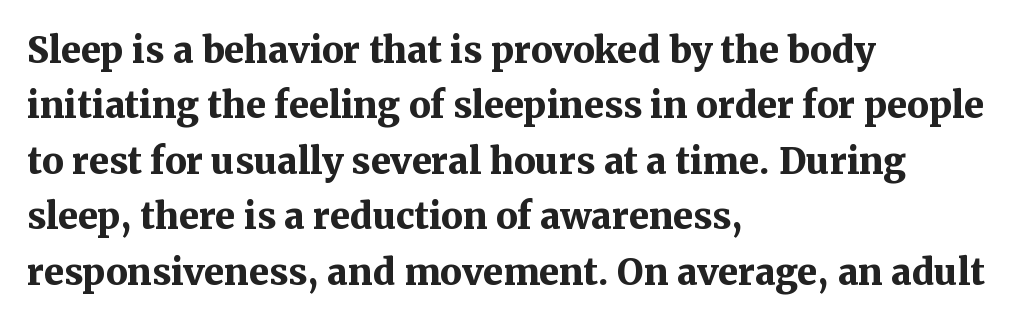
{"serif": "yes", "italic": "no", "bold": "yes", "weight": "bold", "width": "normal", "stroke_contrast": "medium", "x_height": "medium", "monospaced": "no", "underline": "no", "align": "left", "line_spacing": "normal", "line_spacing_ratio": 1.54, "letter_spacing": "normal", "letter_spacing_em": 0.0, "glyph_px": 36}
